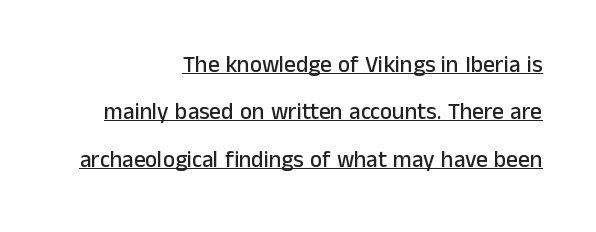
{"italic": "no", "underline": "yes", "align": "right", "line_spacing": "loose", "line_spacing_ratio": 2.06, "letter_spacing": "normal", "letter_spacing_em": 0.0, "glyph_px": 23}
